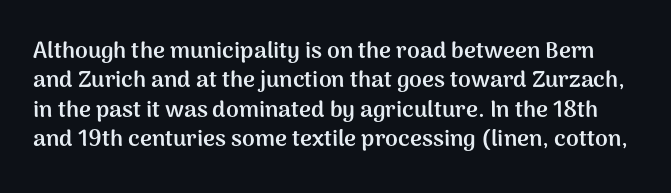
The image shows 23 px bold type, upright; set normal line spacing (1.28x), normal letter spacing, not underlined.
